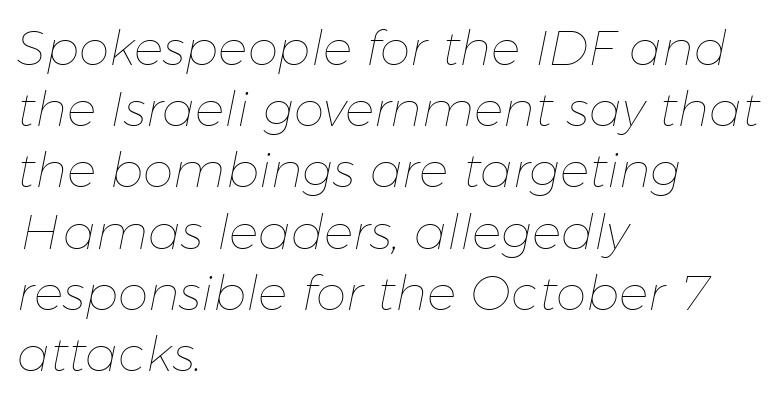
The image shows 49 px thin type, italic (leaning right); set left-aligned, normal line spacing (1.25x), normal letter spacing, not underlined; low stroke contrast and a medium x-height.
